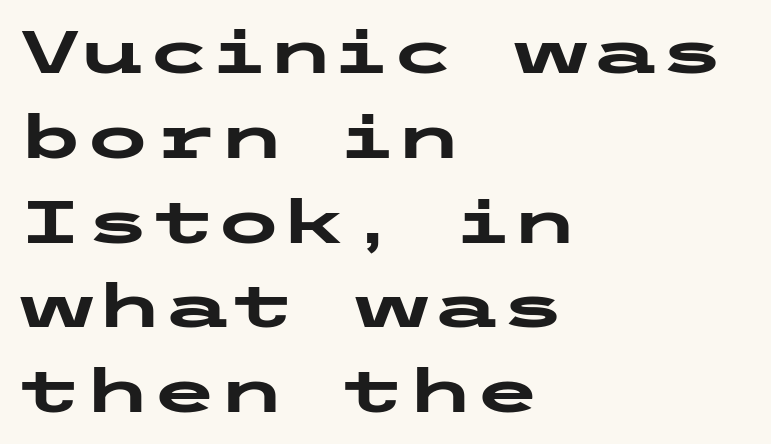
Q: Is the text bold? A: Yes.
Q: Is the text italic (slanted)? A: No, it is upright.
Q: Is the typeface a serif or a sans-serif typeface? A: Sans-serif.
Q: Is the text underlined? A: No.
Q: How is the paragraph aligned? A: Left-aligned.
Q: Is the spacing between letters normal or unusually wide? A: Normal.
Q: Is the spacing between lines tight, normal or loose? A: Normal.
Q: Width (condensed, normal, or wide)? A: Wide.
Q: Stroke contrast? A: Low.
Q: x-height? A: Medium.
